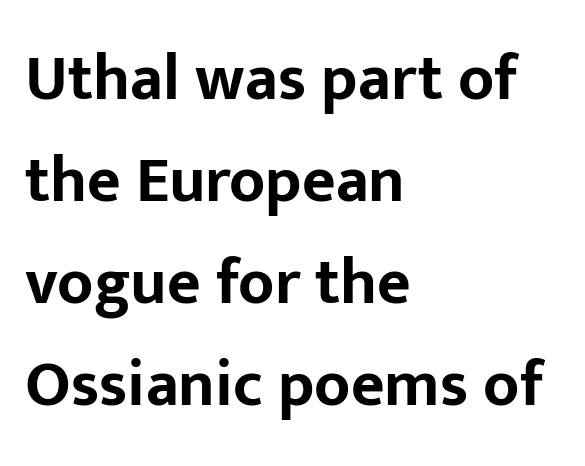
{"serif": "no", "italic": "no", "bold": "yes", "weight": "bold", "width": "normal", "stroke_contrast": "low", "x_height": "medium", "monospaced": "no", "underline": "no", "align": "left", "line_spacing": "normal", "line_spacing_ratio": 1.57, "letter_spacing": "normal", "letter_spacing_em": 0.0, "glyph_px": 65}
